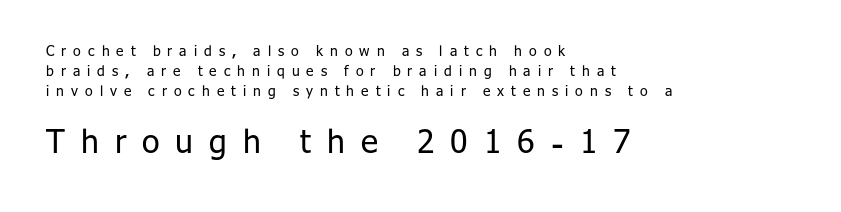
{"serif": "no", "italic": "no", "bold": "no", "weight": "regular", "width": "normal", "stroke_contrast": "low", "x_height": "medium", "monospaced": "no", "underline": "no", "align": "left", "line_spacing": "normal", "line_spacing_ratio": 1.44, "letter_spacing": "wide", "letter_spacing_em": 0.5, "larger_block": "second", "size_ratio": 2.29, "glyph_px": 32}
